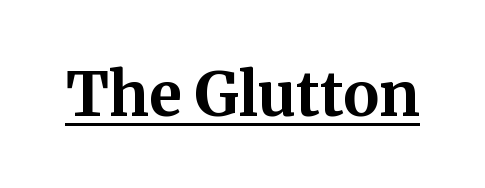
Q: Is the text bold? A: Yes.
Q: Is the text italic (slanted)? A: No, it is upright.
Q: Is the typeface a serif or a sans-serif typeface? A: Serif.
Q: Is the text underlined? A: Yes.
Q: Is the spacing between letters normal or unusually wide? A: Normal.
Q: Width (condensed, normal, or wide)? A: Normal.
Q: Stroke contrast? A: Medium.
Q: x-height? A: Medium.
Q: Monospaced? A: No.
